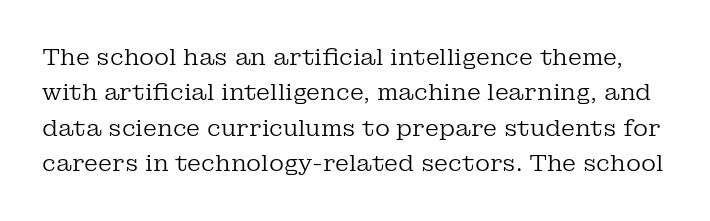
{"italic": "no", "bold": "no", "underline": "no", "line_spacing": "normal", "line_spacing_ratio": 1.54, "letter_spacing": "normal", "letter_spacing_em": 0.0, "glyph_px": 23}
